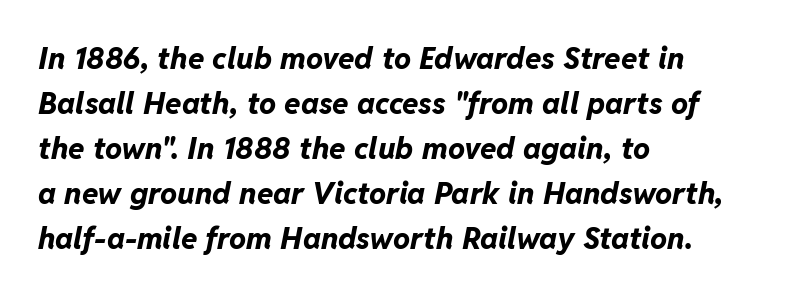
Q: Is the text bold? A: Yes.
Q: Is the text italic (slanted)? A: Yes, it leans right by about 11 degrees.
Q: Is the text underlined? A: No.
Q: How is the paragraph aligned? A: Left-aligned.
Q: Is the spacing between letters normal or unusually wide? A: Normal.
Q: Is the spacing between lines tight, normal or loose? A: Normal.
Q: Width (condensed, normal, or wide)? A: Normal.
Q: Stroke contrast? A: Low.
Q: x-height? A: Medium.
Q: Monospaced? A: No.
